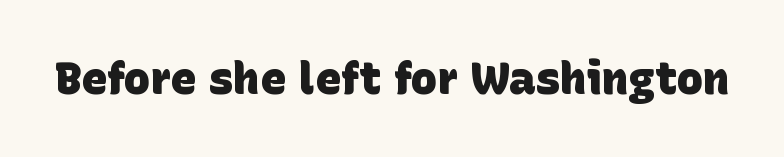
The image shows 44 px heavy sans-serif type; set normal letter spacing, not underlined; low stroke contrast and a large x-height.
